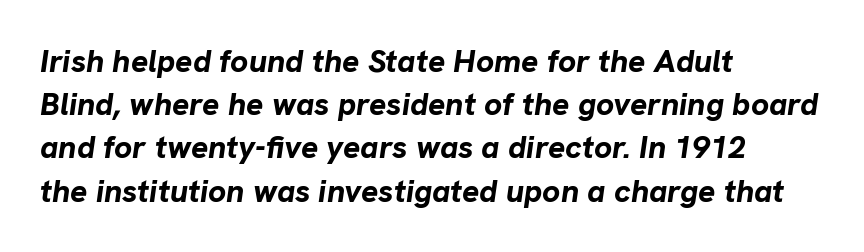
Set as a true bold cut, around the 700 mark. If you drew a ruler down the left edge, every line would touch it. Check under the words: just untouched page. Compared with ordinary roman type, these characters are visibly tilted. Students, note that the glyphs here touch the page at normal intervals. Students, observe: this is what conventionally led text looks like.
